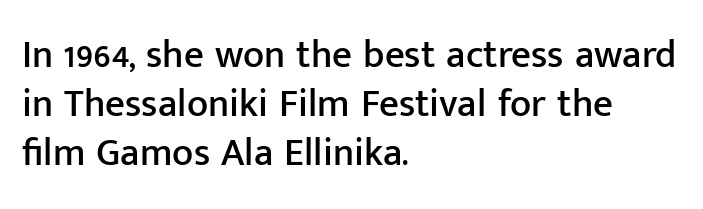
The image shows 39 px sans-serif type, upright; set left-aligned, normal line spacing (1.26x), normal letter spacing, not underlined; low stroke contrast and a medium x-height.
